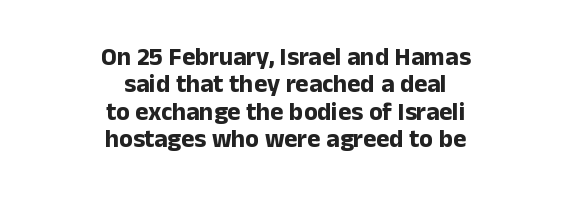
The image shows 25 px bold type, upright; set centered, tight line spacing (1.1x), normal letter spacing, not underlined.
